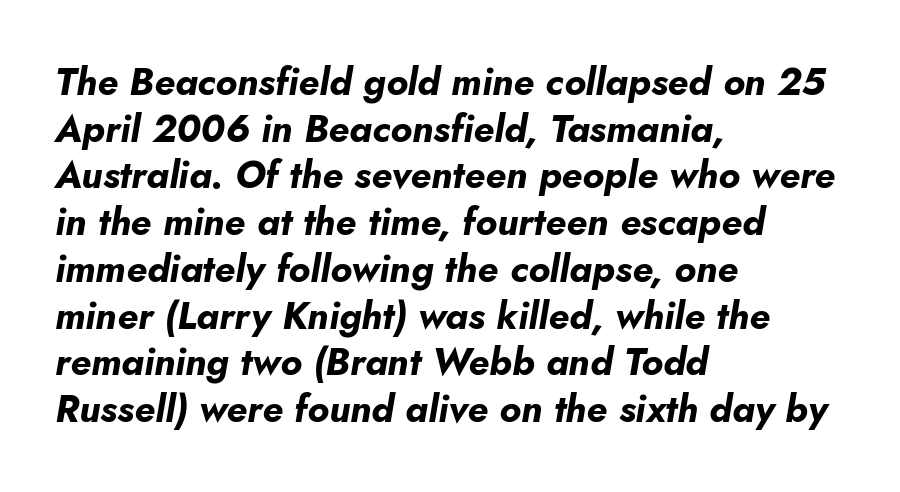
Check the space under the baseline: it is left empty. Every character sits at an angle, as italics do. The passage shown is typed in a proportional face where columns would drift. Reading down the block, your eye returns to a fixed left position each line. Caption: bold face, heavy strokes.
